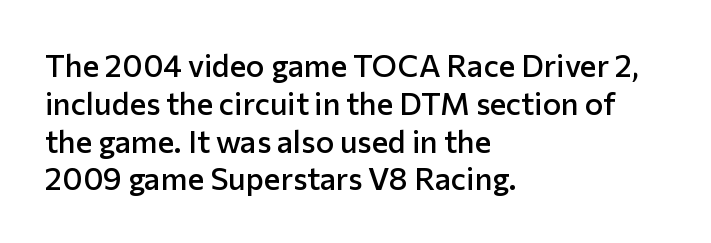
Rendered with straight, roman letterforms. This sample has the flowing, uneven cadence of proportional lettering. Note: no serifs on the glyphs. The rendering uses a semibold face; strokes are thickened but not to full bold. You could call the tracking neutral — neither tight nor loose.
